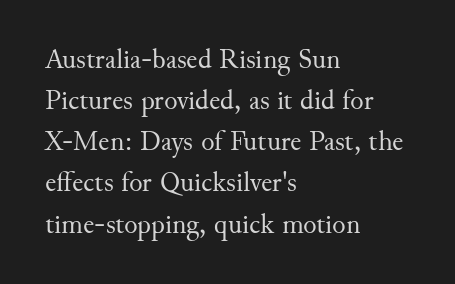
Q: Is the text bold? A: No.
Q: Is the text italic (slanted)? A: No, it is upright.
Q: Is the typeface a serif or a sans-serif typeface? A: Serif.
Q: Is the text underlined? A: No.
Q: How is the paragraph aligned? A: Left-aligned.
Q: Is the spacing between letters normal or unusually wide? A: Normal.
Q: Is the spacing between lines tight, normal or loose? A: Normal.
Q: Width (condensed, normal, or wide)? A: Normal.
Q: Stroke contrast? A: Medium.
Q: x-height? A: Small.
Q: Monospaced? A: No.
